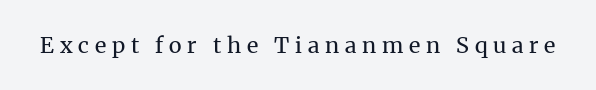
Q: Is the text bold? A: No.
Q: Is the text italic (slanted)? A: No, it is upright.
Q: Is the text underlined? A: No.
Q: Is the spacing between letters normal or unusually wide? A: Unusually wide.
